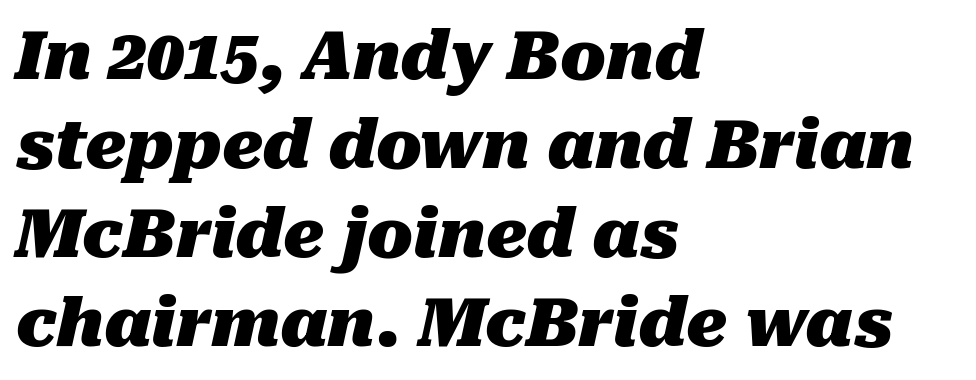
{"italic": "yes", "lean": "right", "slant_degrees": 10, "bold": "yes", "weight": "heavy", "width": "normal", "stroke_contrast": "medium", "x_height": "medium", "monospaced": "no", "underline": "no", "align": "left", "line_spacing": "normal", "line_spacing_ratio": 1.33, "letter_spacing": "normal", "letter_spacing_em": 0.0, "glyph_px": 67}
